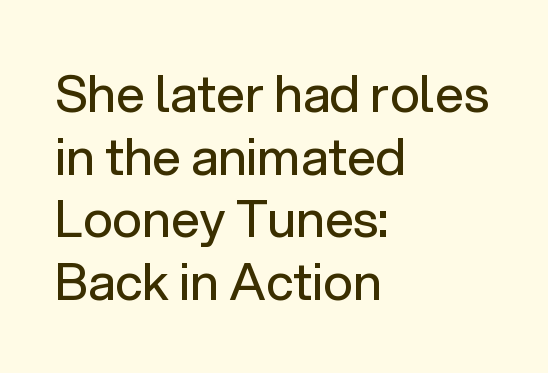
Q: Is the text bold? A: No.
Q: Is the text italic (slanted)? A: No, it is upright.
Q: Is the typeface a serif or a sans-serif typeface? A: Sans-serif.
Q: Is the text underlined? A: No.
Q: How is the paragraph aligned? A: Left-aligned.
Q: Is the spacing between letters normal or unusually wide? A: Normal.
Q: Width (condensed, normal, or wide)? A: Normal.
Q: Stroke contrast? A: Low.
Q: x-height? A: Medium.
Q: Monospaced? A: No.
